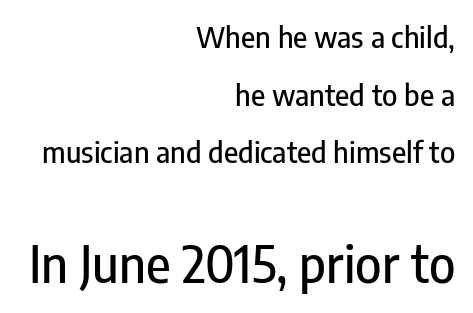
Q: Is the text italic (slanted)? A: No, it is upright.
Q: Is the typeface a serif or a sans-serif typeface? A: Sans-serif.
Q: Is the text underlined? A: No.
Q: How is the paragraph aligned? A: Right-aligned.
Q: Is the spacing between letters normal or unusually wide? A: Normal.
Q: Is the spacing between lines tight, normal or loose? A: Loose.
Q: Which block of text is set in a larger size, the first (top) or the second (bottom)? A: The second (bottom) one.
Q: Width (condensed, normal, or wide)? A: Condensed.
Q: Stroke contrast? A: Low.
Q: x-height? A: Medium.
Q: Monospaced? A: No.
